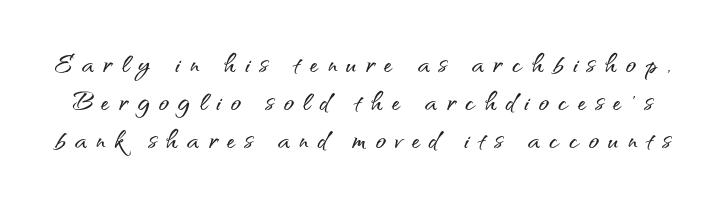
Q: Is the text italic (slanted)? A: Yes.
Q: Is the typeface a serif or a sans-serif typeface? A: Sans-serif.
Q: Is the text underlined? A: No.
Q: Is the spacing between letters normal or unusually wide? A: Unusually wide.
Q: Is the spacing between lines tight, normal or loose? A: Tight.
Q: Width (condensed, normal, or wide)? A: Normal.
Q: Stroke contrast? A: Medium.
Q: x-height? A: Small.
Q: Monospaced? A: No.
